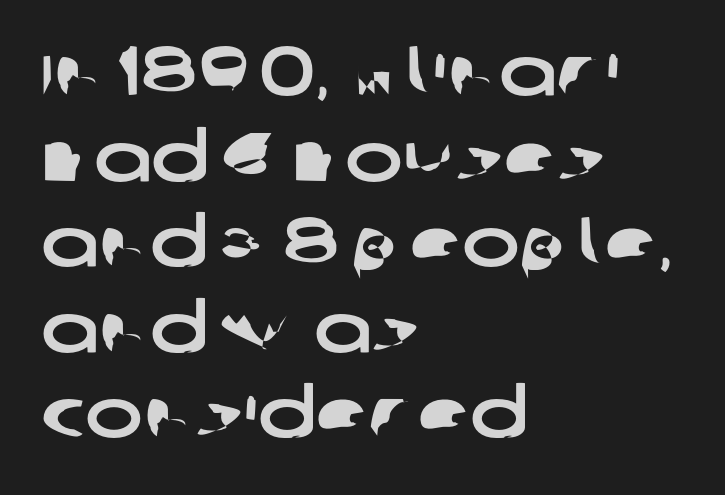
The image shows 69 px wide sans-serif type; set left-aligned, line spacing 1.24x, normal letter spacing, not underlined; low stroke contrast and a large x-height.
